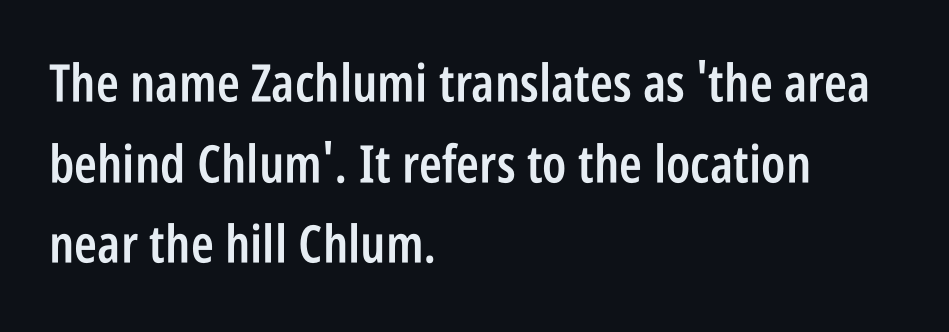
Q: Is the text bold? A: Semi-bold.
Q: Is the text italic (slanted)? A: No, it is upright.
Q: Is the typeface a serif or a sans-serif typeface? A: Sans-serif.
Q: Is the text underlined? A: No.
Q: How is the paragraph aligned? A: Left-aligned.
Q: Is the spacing between letters normal or unusually wide? A: Normal.
Q: Is the spacing between lines tight, normal or loose? A: Normal.
Q: Width (condensed, normal, or wide)? A: Condensed.
Q: Stroke contrast? A: Low.
Q: x-height? A: Large.
Q: Monospaced? A: No.
